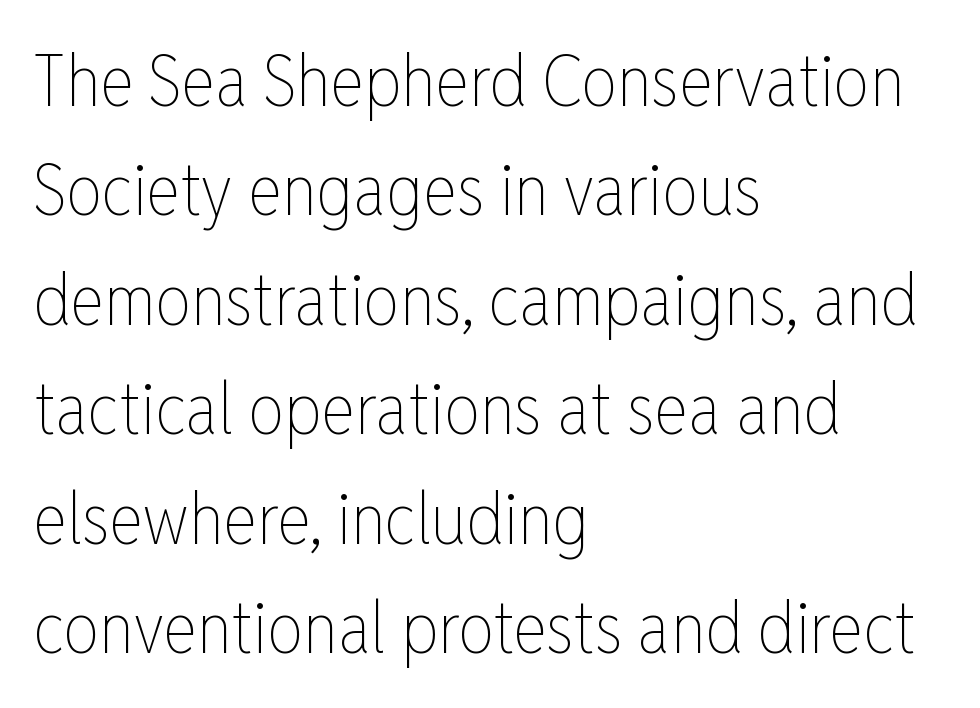
The image shows 72 px thin, condensed type, upright; set left-aligned, normal line spacing (1.52x), normal letter spacing, not underlined; low stroke contrast and a medium x-height.
